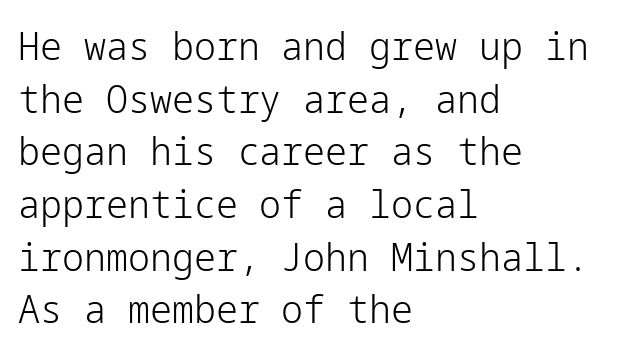
{"serif": "no", "italic": "no", "bold": "no", "weight": "light", "width": "normal", "stroke_contrast": "low", "x_height": "medium", "underline": "no", "align": "left", "line_spacing": "normal", "line_spacing_ratio": 1.35, "letter_spacing": "normal", "letter_spacing_em": 0.0, "glyph_px": 39}
